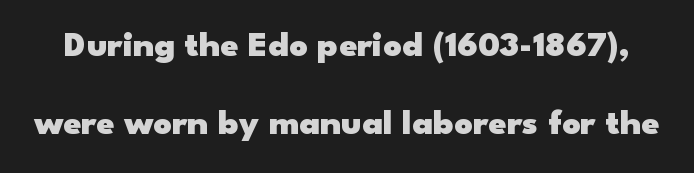
{"serif": "no", "italic": "no", "bold": "yes", "weight": "heavy", "width": "wide", "stroke_contrast": "low", "x_height": "small", "monospaced": "no", "underline": "no", "line_spacing": "loose", "line_spacing_ratio": 2.17, "letter_spacing": "normal", "letter_spacing_em": 0.0, "glyph_px": 36}
